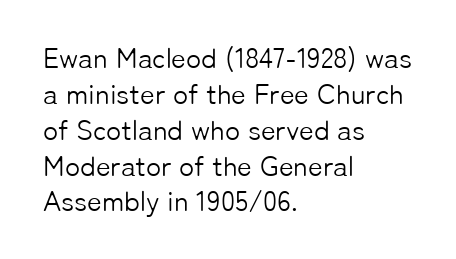
The image shows 28 px light sans-serif type, upright; set left-aligned, normal line spacing (1.28x), normal letter spacing, not underlined; low stroke contrast and a medium x-height.
